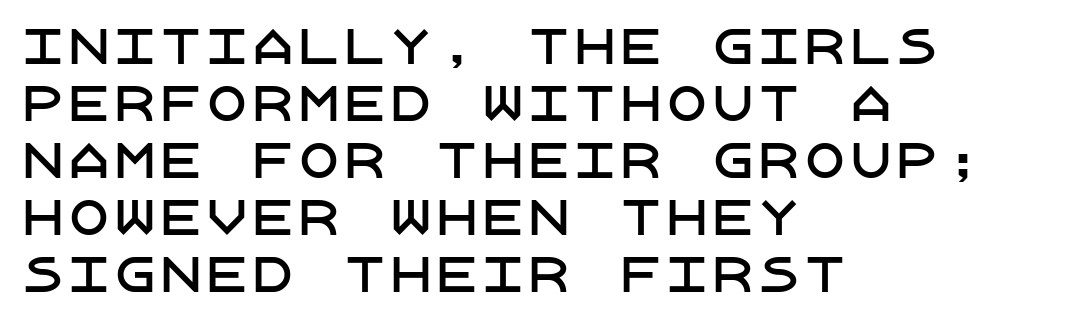
{"serif": "no", "italic": "no", "width": "normal", "stroke_contrast": "low", "x_height": "large", "underline": "no", "align": "left", "line_spacing_ratio": 1.24, "letter_spacing": "normal", "letter_spacing_em": 0.0, "glyph_px": 46}
